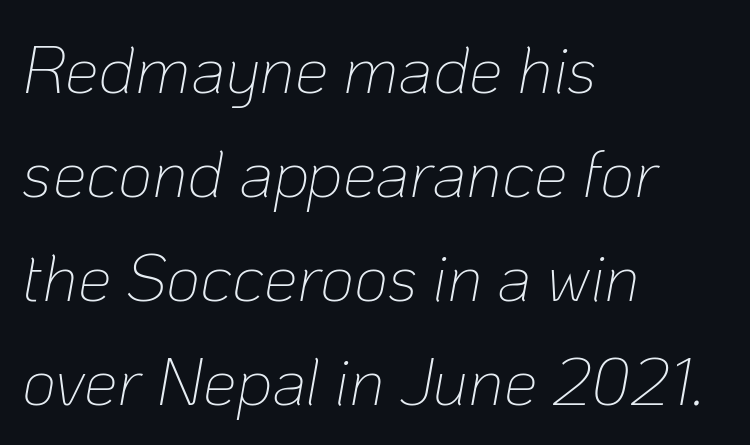
The compositor pushed each line to the left boundary. The face used here has a pronounced slope to its letters. Short note: letters normally spaced. Stems and bowls with no extra thickness — not bold. Compared with typical paragraphs, the rows here are spaced about the same.
